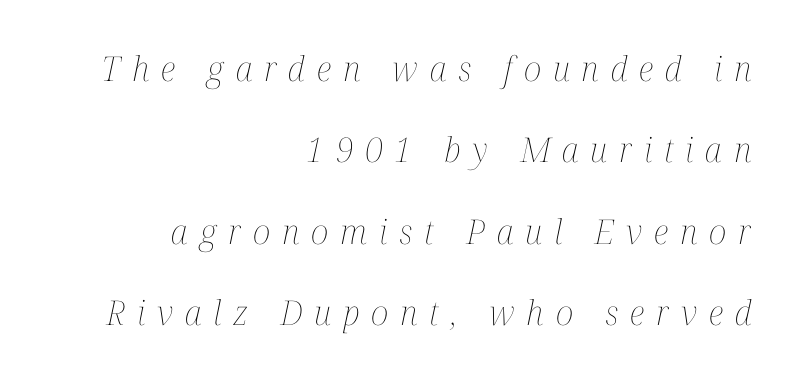
Q: Is the text bold? A: No.
Q: Is the text italic (slanted)? A: Yes, it leans right by about 12 degrees.
Q: Is the text underlined? A: No.
Q: How is the paragraph aligned? A: Right-aligned.
Q: Is the spacing between letters normal or unusually wide? A: Unusually wide.
Q: Is the spacing between lines tight, normal or loose? A: Loose.
Q: Width (condensed, normal, or wide)? A: Condensed.
Q: Stroke contrast? A: Medium.
Q: x-height? A: Medium.
Q: Monospaced? A: No.
